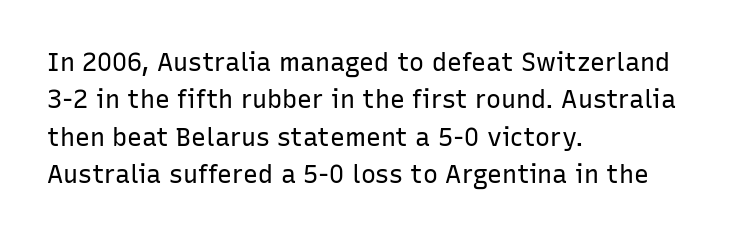
The image shows 25 px text type, upright; set left-aligned, normal line spacing (1.5x), normal letter spacing, not underlined.
